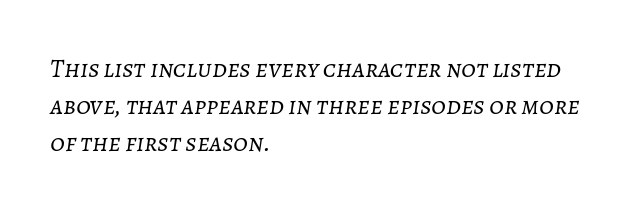
Q: Is the text bold? A: No.
Q: Is the text italic (slanted)? A: Yes, it leans right by about 7 degrees.
Q: Is the text underlined? A: No.
Q: How is the paragraph aligned? A: Left-aligned.
Q: Is the spacing between letters normal or unusually wide? A: Normal.
Q: Is the spacing between lines tight, normal or loose? A: Normal.
